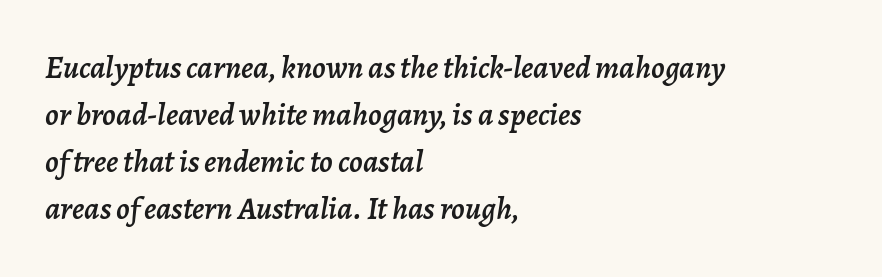
Underline: absent. This sample has the flowing, uneven cadence of proportional lettering. Does the lettering tilt? It does — this is italic. The typesetter chose a ragged-right arrangement here. This sample keeps an unexceptional amount of space between lines.
